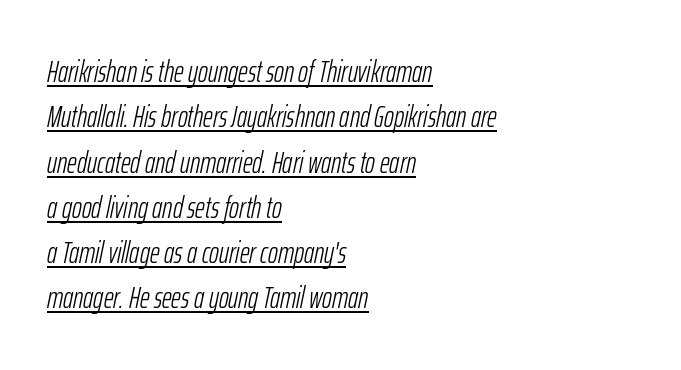
This rendering leaves character spacing at its baseline value. Normally led — the rows are evenly, conventionally spaced. Compared with a centered layout, this one pins lines to the left instead. Weight class: somewhere from thin through regular. Looks like regular typesetting: each glyph gets only the width it needs. Somebody hit Ctrl+U on this one — the words are underlined.
